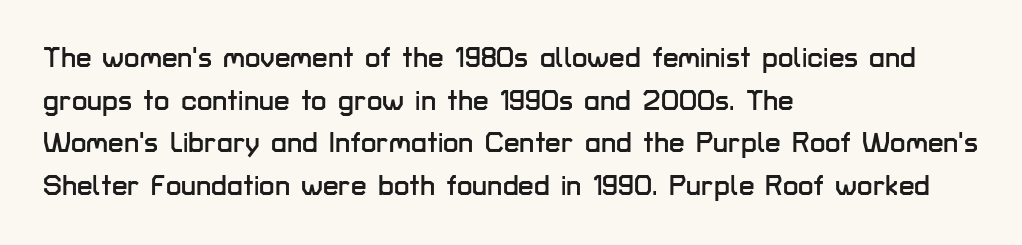
The image shows 28 px sans-serif type, upright; set left-aligned, normal line spacing (1.52x), normal letter spacing, not underlined; low stroke contrast and a medium x-height.
